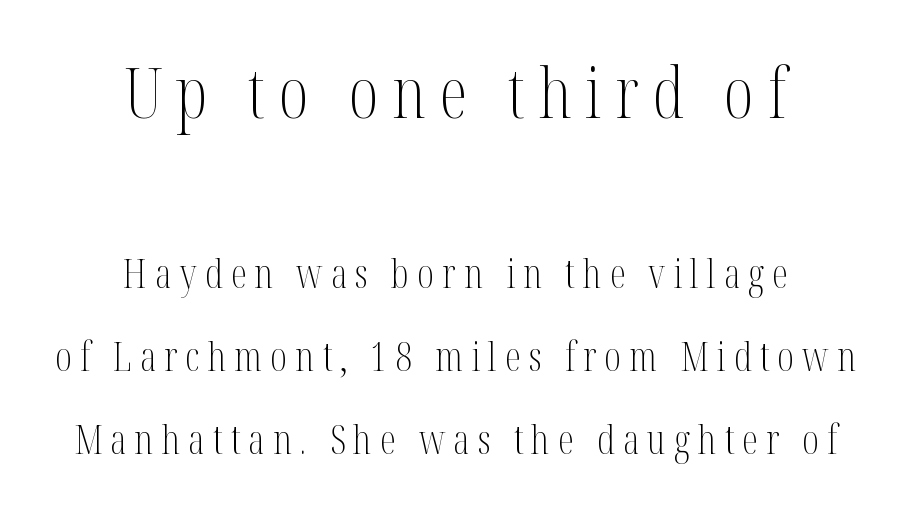
The font sits on the lighter half of the weight spectrum, regular included. The setting favours the middle, as headings and verse often do. Whoever set this made the first block the dominant, larger element. Old-style or modern, the face here clearly has serifs.
